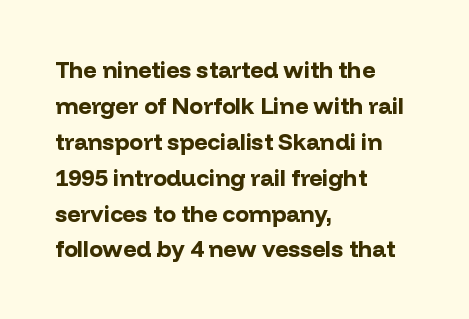
{"italic": "no", "bold": "yes", "underline": "no", "align": "left", "line_spacing": "normal", "line_spacing_ratio": 1.56, "letter_spacing": "normal", "letter_spacing_em": 0.0, "glyph_px": 23}
